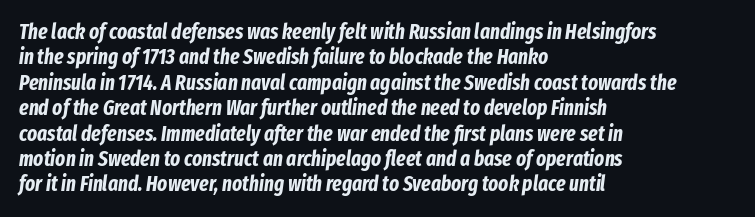
The image shows 21 px bold type, italic (leaning right); set left-aligned, line spacing 1.21x, normal letter spacing, not underlined.
